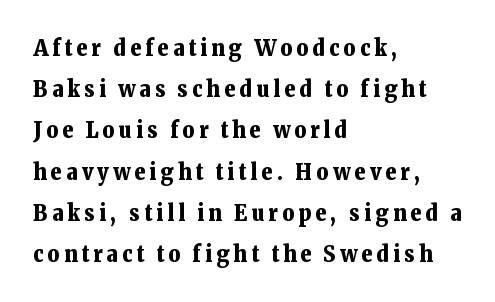
Q: Is the text bold? A: Yes.
Q: Is the text italic (slanted)? A: No, it is upright.
Q: Is the text underlined? A: No.
Q: How is the paragraph aligned? A: Left-aligned.
